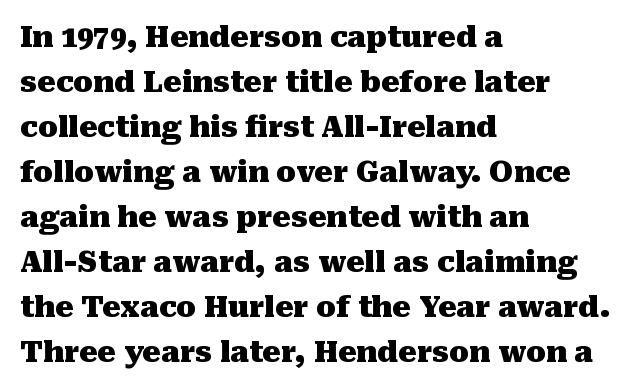
{"serif": "yes", "italic": "no", "bold": "yes", "weight": "heavy", "width": "normal", "stroke_contrast": "medium", "x_height": "medium", "monospaced": "no", "underline": "no", "align": "left", "line_spacing": "normal", "line_spacing_ratio": 1.55, "letter_spacing": "normal", "letter_spacing_em": 0.0, "glyph_px": 29}
